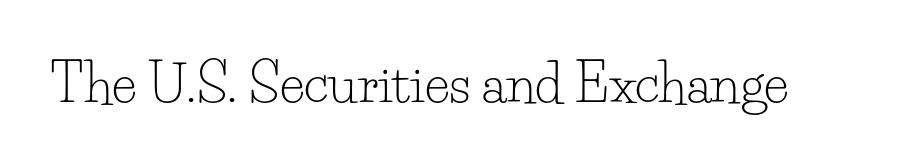
Upright lettering throughout. The gaps between neighbouring characters are ordinary and unremarkable. Words float on clear page, feet unadorned. The cut favours lightness, reaching ordinary text weight at its darkest. The letters advance in unequal steps, a hallmark of proportional type.
